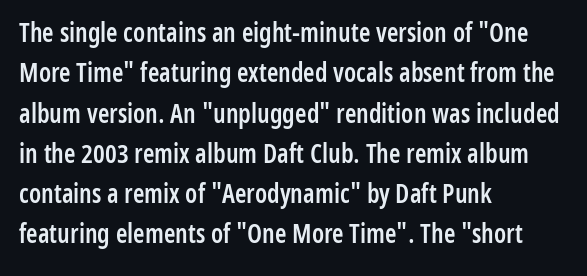
Posture: vertical. No word sits above an underline. Its strokes are somewhat broadened, the hallmark of semibold type. How are the letters spaced? Ordinarily, with no added tracking.
